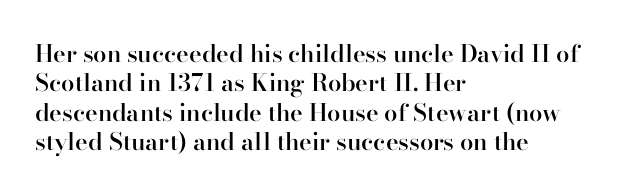
The image shows 24 px text type, upright; set left-aligned, line spacing 1.22x, normal letter spacing, not underlined.
